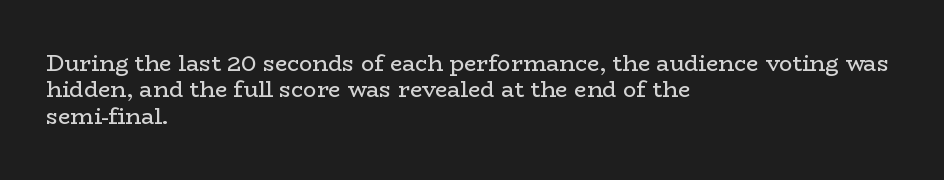
{"italic": "no", "bold": "no", "underline": "no", "align": "left", "line_spacing_ratio": 1.2, "letter_spacing": "normal", "letter_spacing_em": 0.0, "glyph_px": 22}
